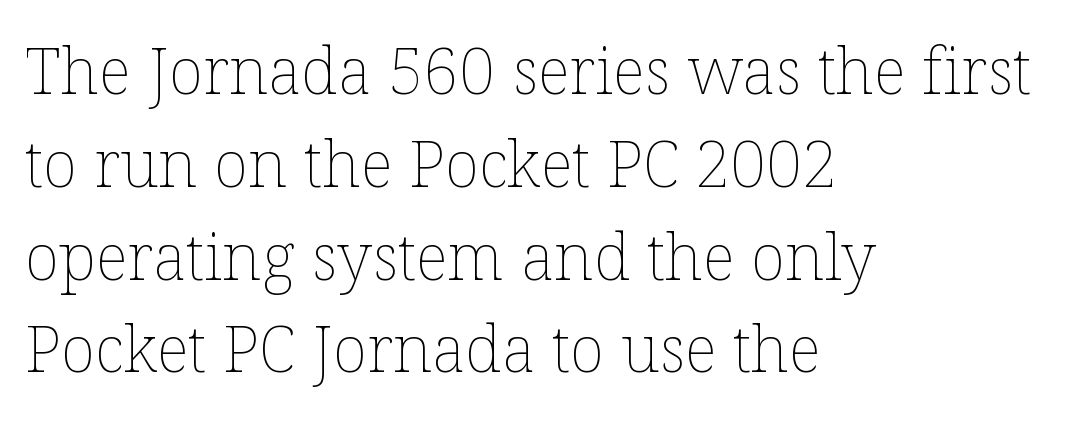
The image shows 64 px thin type, upright; set left-aligned, normal line spacing (1.45x), normal letter spacing, not underlined; low stroke contrast and a medium x-height.
